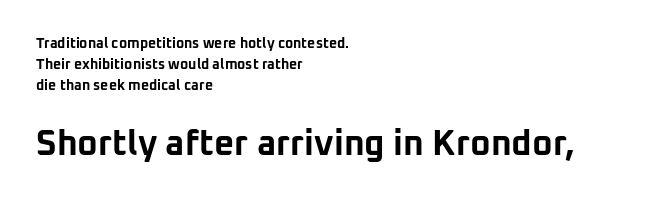
{"serif": "no", "italic": "no", "bold": "yes", "weight": "bold", "width": "normal", "stroke_contrast": "low", "x_height": "medium", "monospaced": "no", "underline": "no", "align": "left", "line_spacing": "normal", "line_spacing_ratio": 1.51, "letter_spacing": "normal", "letter_spacing_em": 0.0, "larger_block": "second", "size_ratio": 2.5, "glyph_px": 35}
